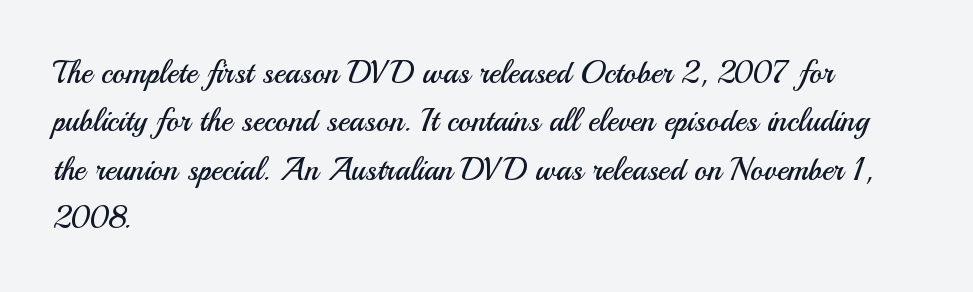
{"serif": "no", "bold": "no", "weight": "regular", "width": "normal", "stroke_contrast": "medium", "x_height": "small", "monospaced": "no", "underline": "no", "align": "left", "line_spacing": "normal", "line_spacing_ratio": 1.56, "letter_spacing": "normal", "letter_spacing_em": 0.0, "glyph_px": 31}
